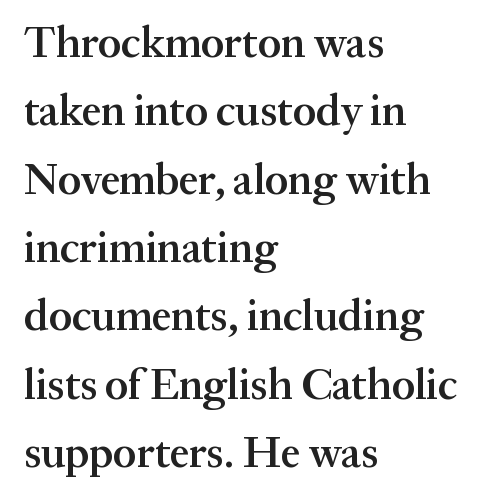
{"serif": "yes", "italic": "no", "bold": "semi", "weight": "semibold", "width": "normal", "stroke_contrast": "medium", "x_height": "medium", "monospaced": "no", "underline": "no", "align": "left", "line_spacing": "normal", "line_spacing_ratio": 1.59, "letter_spacing": "normal", "letter_spacing_em": 0.0, "glyph_px": 43}
